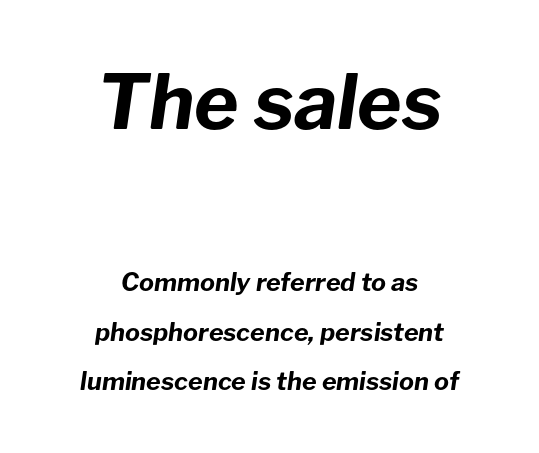
Spacing verdict: proportional, widths tailored to each character. Horizontally, the lines are justified to the midpoint only. The block of text is sparse from top to bottom, with ample space between rows. Typesetter's note — upper block bumped up in size, lower block left smaller. There is no visible air inserted between adjacent glyphs. The area under the type is left untouched.
